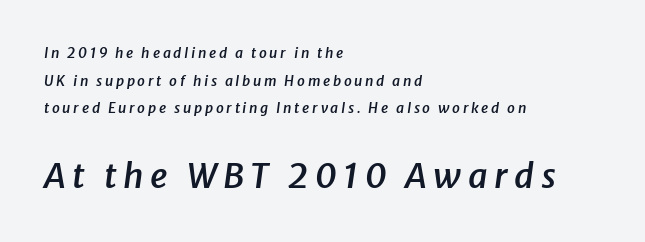
The image shows 34 px semibold type, italic (leaning right); set left-aligned, loose line spacing (1.97x), not underlined; the second (bottom) block is 2.43x larger; low stroke contrast and a medium x-height.
